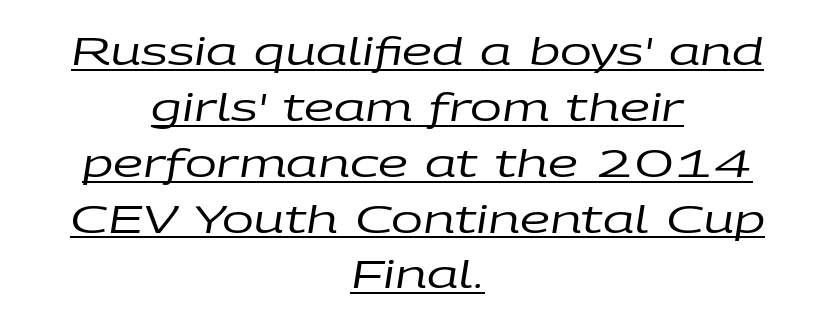
The image shows 38 px regular-weight, wide type, italic (leaning right); set centered, normal line spacing (1.47x), normal letter spacing, underlined; low stroke contrast and a large x-height.
